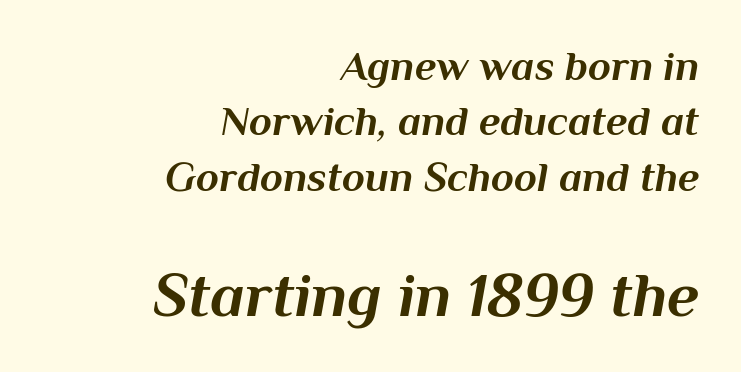
{"italic": "yes", "lean": "right", "slant_degrees": 10, "bold": "yes", "weight": "bold", "width": "normal", "stroke_contrast": "medium", "x_height": "medium", "monospaced": "no", "underline": "no", "align": "right", "line_spacing": "normal", "line_spacing_ratio": 1.32, "letter_spacing": "normal", "letter_spacing_em": 0.0, "larger_block": "second", "size_ratio": 1.5, "glyph_px": 63}
